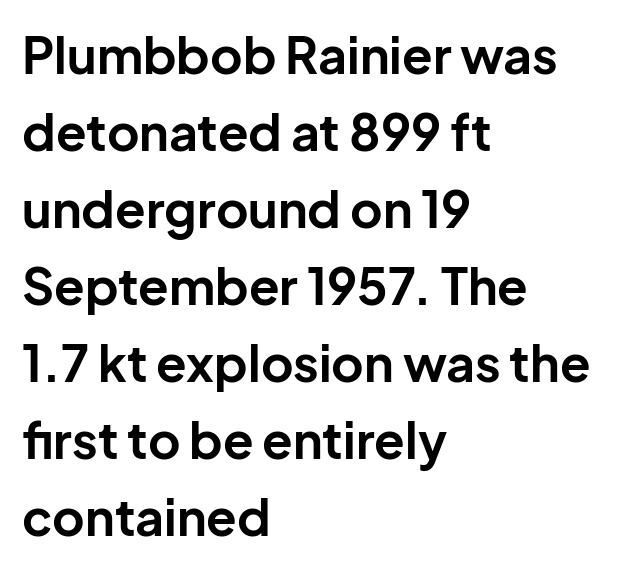
The image shows 50 px bold sans-serif type, upright; set left-aligned, normal line spacing (1.54x), normal letter spacing, not underlined; low stroke contrast and a medium x-height.
